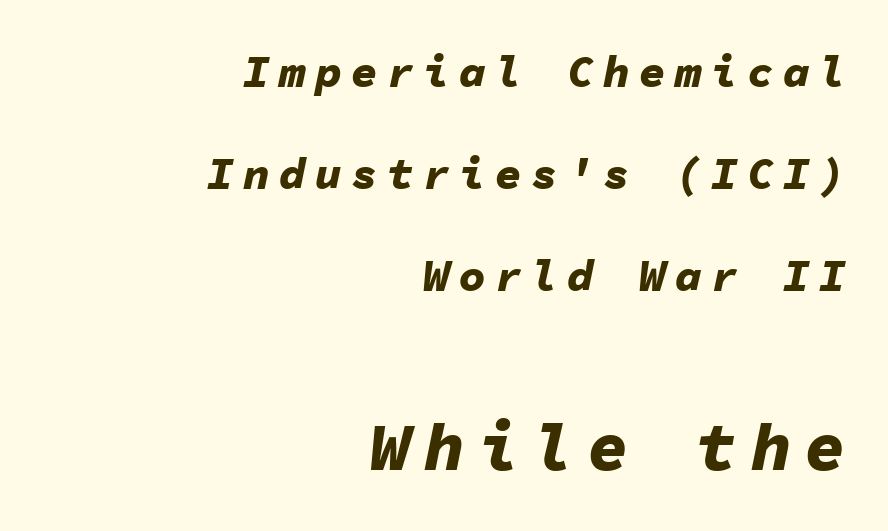
Q: Is the text bold? A: Yes.
Q: Is the text italic (slanted)? A: Yes, it leans right by about 11 degrees.
Q: Is the text underlined? A: No.
Q: How is the paragraph aligned? A: Right-aligned.
Q: Is the spacing between letters normal or unusually wide? A: Unusually wide.
Q: Is the spacing between lines tight, normal or loose? A: Loose.
Q: Which block of text is set in a larger size, the first (top) or the second (bottom)? A: The second (bottom) one.
Q: Width (condensed, normal, or wide)? A: Normal.
Q: Stroke contrast? A: Low.
Q: x-height? A: Medium.
Q: Monospaced? A: Yes.
